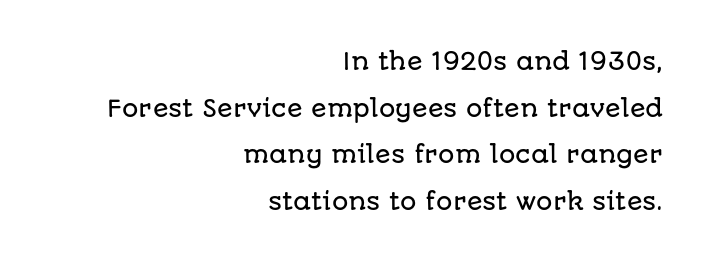
Short and long lines alike share a common ending point at right. Words appear dense and cohesive because spacing is normal. Ordinary non-slanted type is in use. Descenders are the only things crossing below the line.
